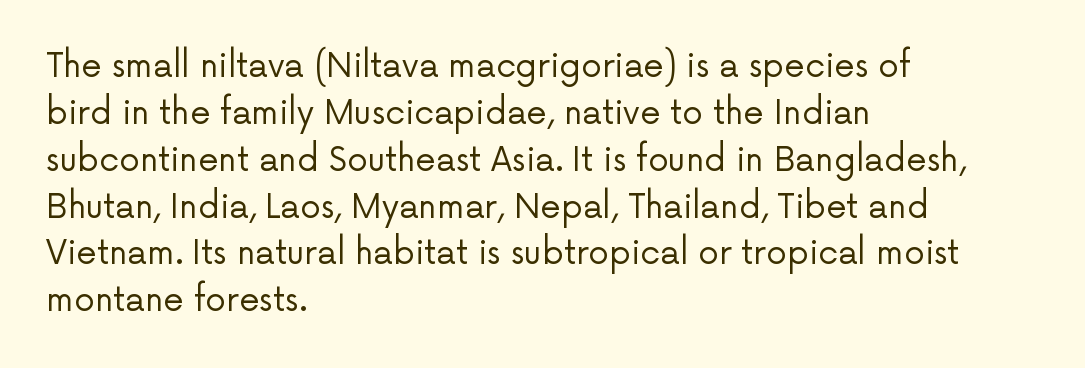
Check the space under the baseline: it is left empty. This sample has the flowing, uneven cadence of proportional lettering. Here the glyphs are tracked normally, forming tight word shapes. No extra ink here — the face is not bold. These lines stack with their left ends in a neat column. The rendering uses a moderate line-height, typical for paragraphs.
